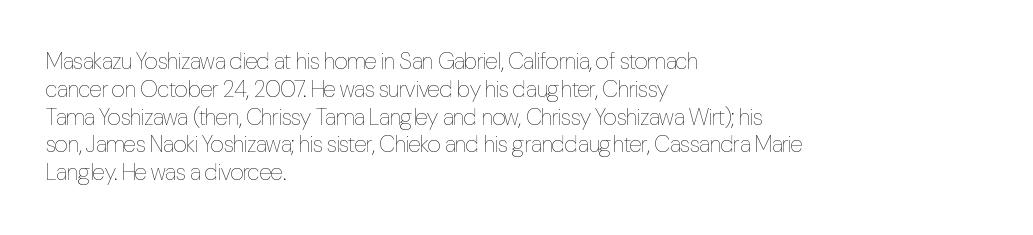
{"italic": "no", "bold": "no", "underline": "no", "align": "left", "line_spacing_ratio": 1.21, "letter_spacing": "normal", "letter_spacing_em": 0.0, "glyph_px": 23}
